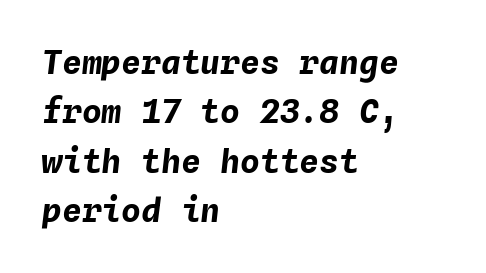
Q: Is the text bold? A: Yes.
Q: Is the text italic (slanted)? A: Yes, it leans right by about 4 degrees.
Q: Is the text underlined? A: No.
Q: How is the paragraph aligned? A: Left-aligned.
Q: Is the spacing between letters normal or unusually wide? A: Normal.
Q: Is the spacing between lines tight, normal or loose? A: Normal.
Q: Width (condensed, normal, or wide)? A: Normal.
Q: Stroke contrast? A: Low.
Q: x-height? A: Medium.
Q: Monospaced? A: Yes.
